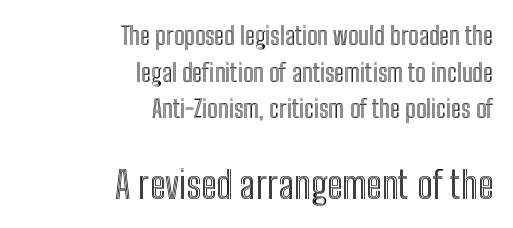
{"italic": "no", "width": "condensed", "x_height": "medium", "monospaced": "no", "underline": "no", "align": "right", "line_spacing": "normal", "line_spacing_ratio": 1.47, "letter_spacing": "normal", "letter_spacing_em": 0.0, "larger_block": "second", "size_ratio": 1.52, "glyph_px": 38}
